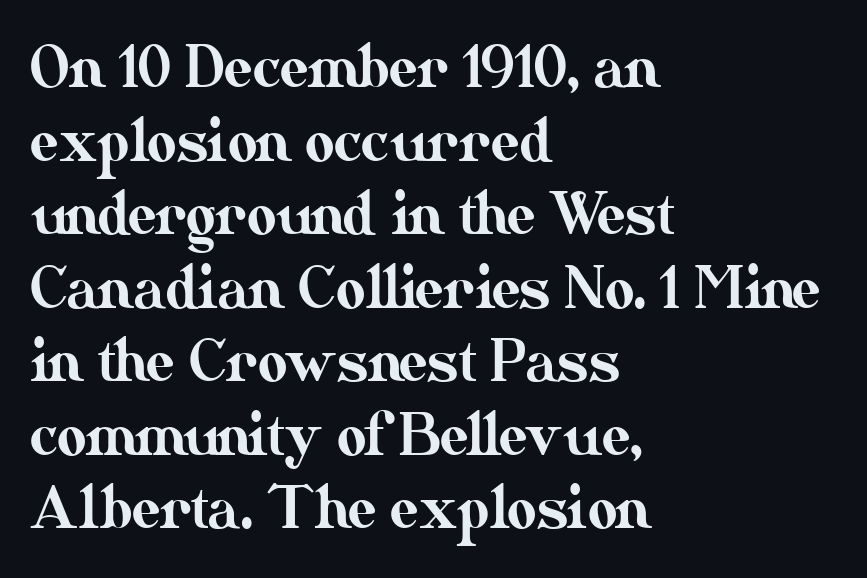
{"italic": "no", "width": "normal", "stroke_contrast": "medium", "x_height": "small", "monospaced": "no", "underline": "no", "align": "left", "line_spacing": "normal", "line_spacing_ratio": 1.29, "letter_spacing": "normal", "letter_spacing_em": 0.0, "glyph_px": 57}
